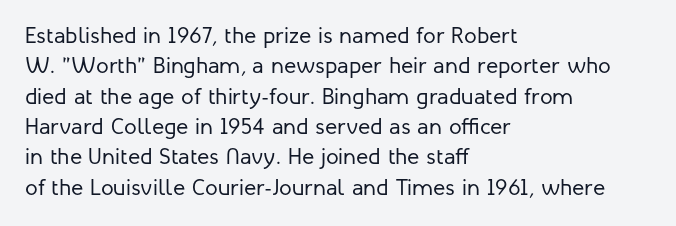
Q: Is the text bold? A: No.
Q: Is the text italic (slanted)? A: No, it is upright.
Q: Is the text underlined? A: No.
Q: How is the paragraph aligned? A: Left-aligned.
Q: Is the spacing between letters normal or unusually wide? A: Normal.
Q: Is the spacing between lines tight, normal or loose? A: Normal.
